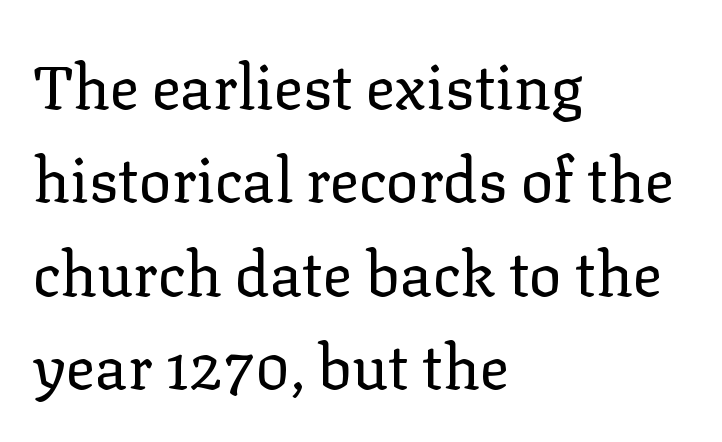
Plain, unruled lines of type. In terms of posture, this sample is upright. Glyph-to-glyph distance matches everyday printed text. Whoever set this chose a conventional vertical rhythm. The characters display serif detailing at their extremities.
